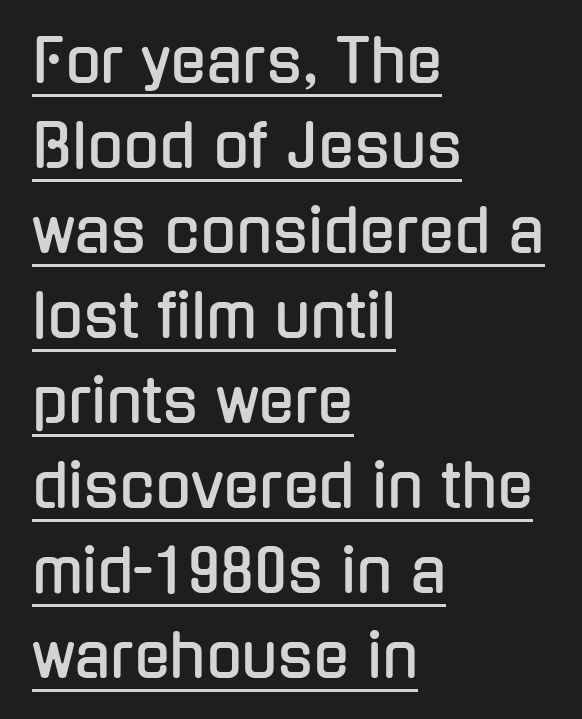
Q: Is the text italic (slanted)? A: No, it is upright.
Q: Is the typeface a serif or a sans-serif typeface? A: Sans-serif.
Q: Is the text underlined? A: Yes.
Q: How is the paragraph aligned? A: Left-aligned.
Q: Is the spacing between letters normal or unusually wide? A: Normal.
Q: Is the spacing between lines tight, normal or loose? A: Normal.
Q: Width (condensed, normal, or wide)? A: Condensed.
Q: Stroke contrast? A: Low.
Q: x-height? A: Medium.
Q: Monospaced? A: No.
